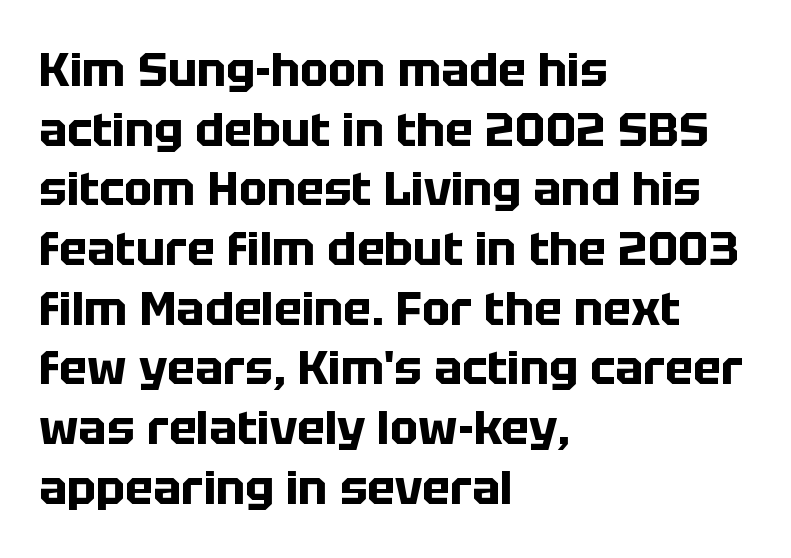
The image shows 47 px bold sans-serif type, upright; set left-aligned, normal line spacing (1.27x), normal letter spacing, not underlined; low stroke contrast and a large x-height.
